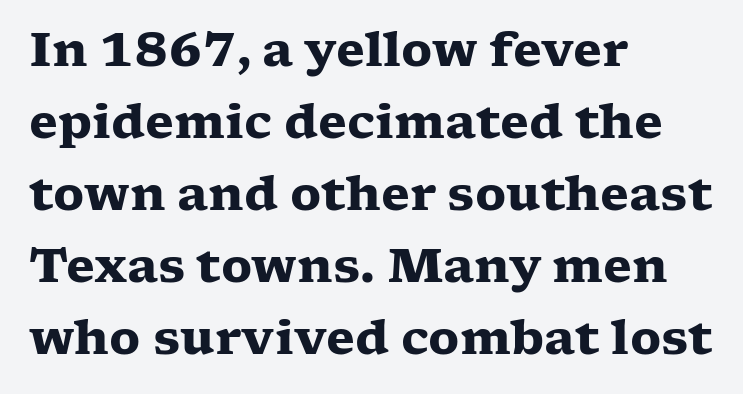
The image shows 47 px heavy, wide serif type, upright; set left-aligned, normal line spacing (1.53x), normal letter spacing, not underlined; low stroke contrast and a medium x-height.
